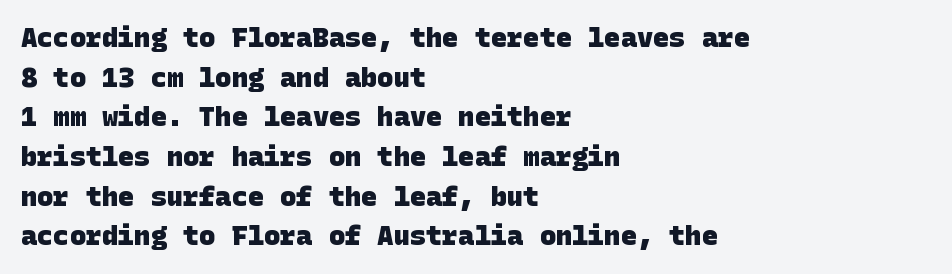
How heavy is the stroke? Heavy — this is a bold. Does the leading feel generous? No, just average. Clear beneath every line of the passage. In terms of letterspacing, this is plain default setting.
